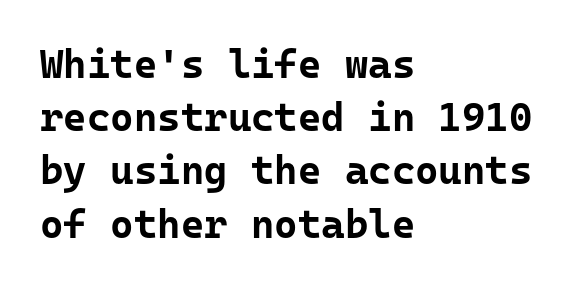
{"serif": "no", "italic": "no", "bold": "yes", "weight": "bold", "width": "normal", "stroke_contrast": "low", "x_height": "medium", "monospaced": "yes", "underline": "no", "align": "left", "line_spacing": "normal", "line_spacing_ratio": 1.33, "letter_spacing": "normal", "letter_spacing_em": 0.0, "glyph_px": 40}
